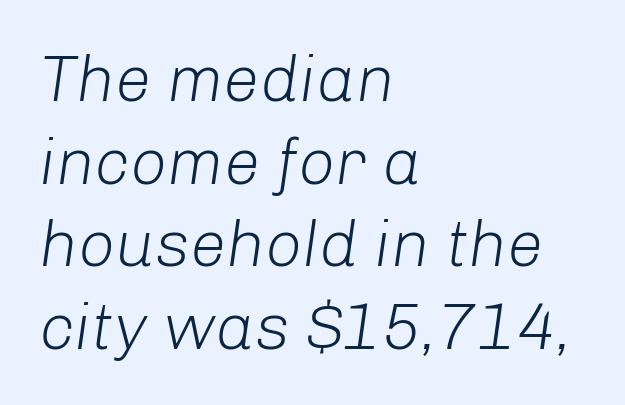
{"italic": "yes", "lean": "right", "slant_degrees": 8, "bold": "no", "weight": "light", "width": "normal", "stroke_contrast": "low", "x_height": "medium", "monospaced": "no", "underline": "no", "align": "left", "line_spacing": "normal", "line_spacing_ratio": 1.27, "letter_spacing": "normal", "letter_spacing_em": 0.0, "glyph_px": 65}
